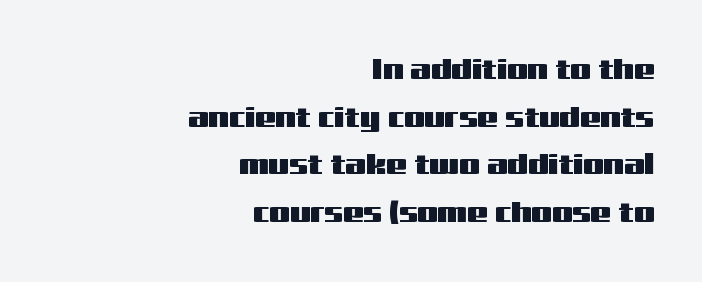
The letters advance in unequal steps, a hallmark of proportional type. Is there any slant? The stems are plumb. If you measured baseline to baseline, you'd find a middling distance. Unmarked baselines from the first word to the last. Notice how the passage keeps a crisp vertical edge on the right only. Observe the absence of serifs on each vertical stroke in this sample.
